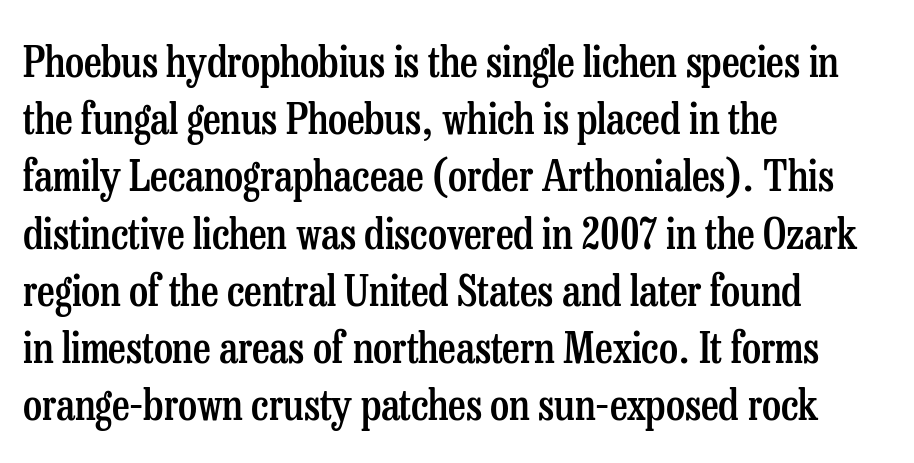
Q: Is the text bold? A: Semi-bold.
Q: Is the text italic (slanted)? A: No, it is upright.
Q: Is the typeface a serif or a sans-serif typeface? A: Serif.
Q: Is the text underlined? A: No.
Q: How is the paragraph aligned? A: Left-aligned.
Q: Is the spacing between letters normal or unusually wide? A: Normal.
Q: Is the spacing between lines tight, normal or loose? A: Normal.
Q: Width (condensed, normal, or wide)? A: Condensed.
Q: Stroke contrast? A: Low.
Q: x-height? A: Medium.
Q: Monospaced? A: No.
